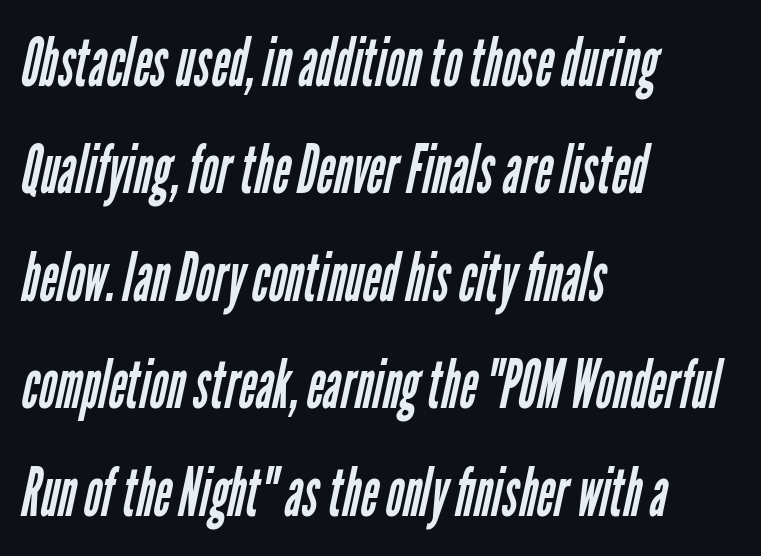
Q: Is the text bold? A: No.
Q: Is the typeface a serif or a sans-serif typeface? A: Sans-serif.
Q: Is the text underlined? A: No.
Q: How is the paragraph aligned? A: Left-aligned.
Q: Is the spacing between letters normal or unusually wide? A: Normal.
Q: Is the spacing between lines tight, normal or loose? A: Normal.
Q: Width (condensed, normal, or wide)? A: Condensed.
Q: Stroke contrast? A: Low.
Q: x-height? A: Medium.
Q: Monospaced? A: No.
